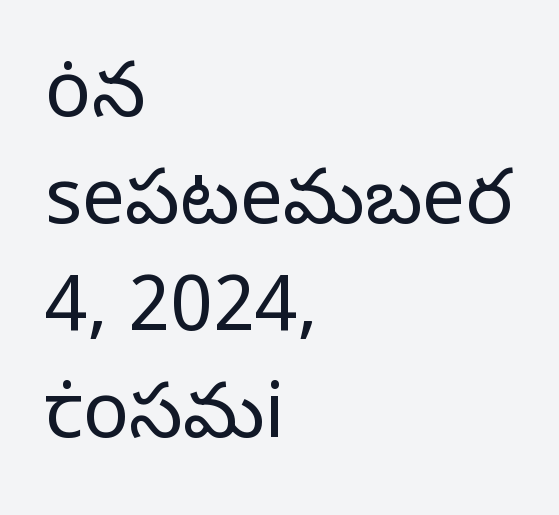
The image shows 77 px regular-weight sans-serif type, upright; set left-aligned, normal line spacing (1.39x), normal letter spacing, not underlined; low stroke contrast and a medium x-height.
